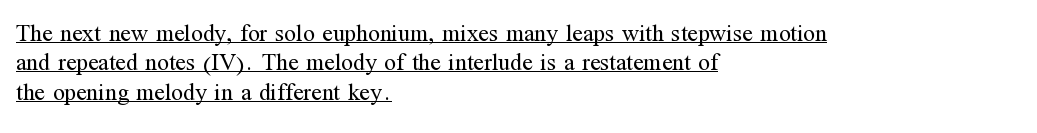
{"italic": "no", "bold": "no", "underline": "yes", "align": "left", "line_spacing_ratio": 1.22, "letter_spacing": "normal", "letter_spacing_em": 0.0, "glyph_px": 24}
